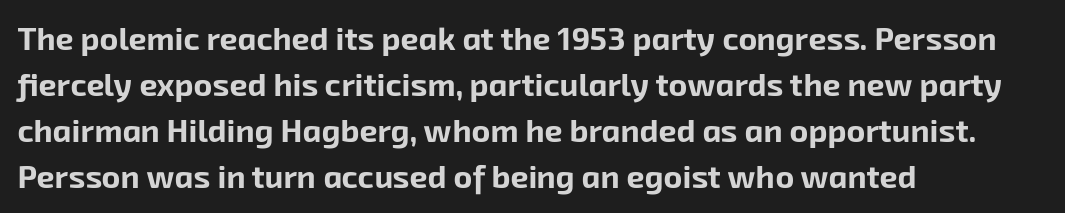
Q: Is the text bold? A: Yes.
Q: Is the typeface a serif or a sans-serif typeface? A: Sans-serif.
Q: Is the text underlined? A: No.
Q: How is the paragraph aligned? A: Left-aligned.
Q: Is the spacing between letters normal or unusually wide? A: Normal.
Q: Is the spacing between lines tight, normal or loose? A: Normal.
Q: Width (condensed, normal, or wide)? A: Normal.
Q: Stroke contrast? A: Low.
Q: x-height? A: Medium.
Q: Monospaced? A: No.
